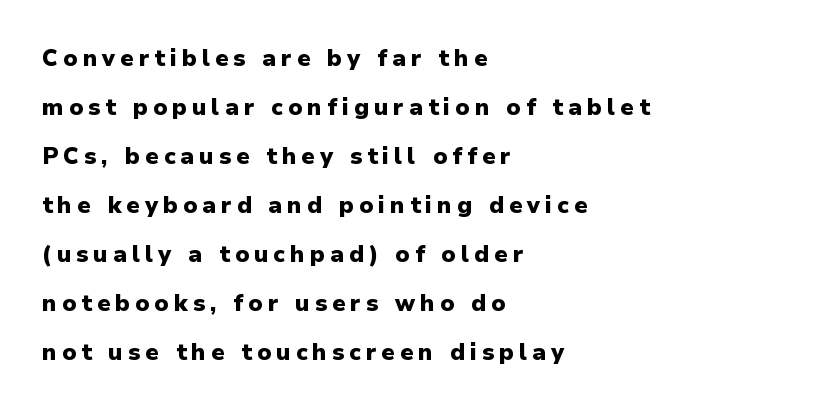
The letters stand upright; this is a roman face. Whoever set this chose breathing room over compactness in the vertical rhythm. Glyph-to-glyph distance is far greater than everyday printed text. Check the space under the baseline: it is left empty. Heavy-handed strokes throughout: this text is bold.
